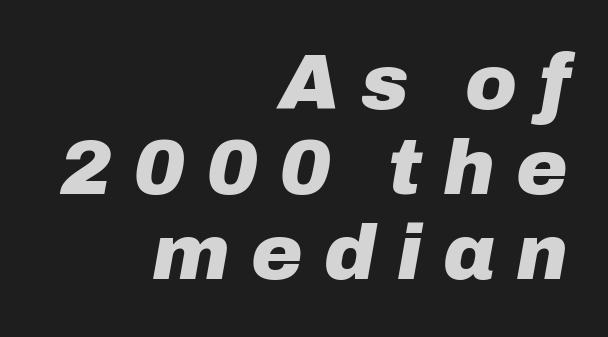
{"italic": "yes", "lean": "right", "slant_degrees": 10, "bold": "yes", "weight": "heavy", "width": "normal", "stroke_contrast": "low", "x_height": "medium", "monospaced": "no", "underline": "no", "align": "right", "line_spacing": "tight", "line_spacing_ratio": 1.09, "letter_spacing": "wide", "letter_spacing_em": 0.27, "glyph_px": 78}
